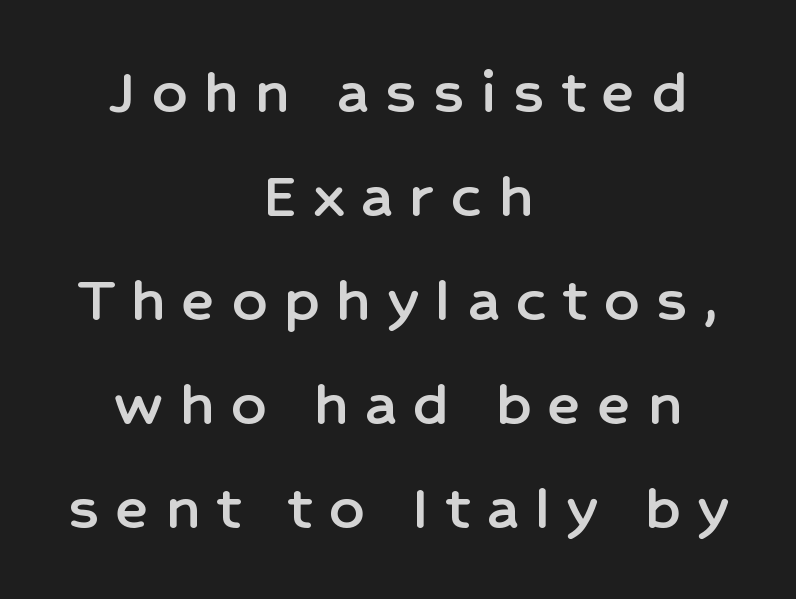
{"serif": "no", "italic": "no", "width": "normal", "stroke_contrast": "low", "x_height": "medium", "monospaced": "no", "underline": "no", "align": "center", "line_spacing": "normal", "line_spacing_ratio": 1.53, "letter_spacing": "wide", "letter_spacing_em": 0.25, "glyph_px": 68}
